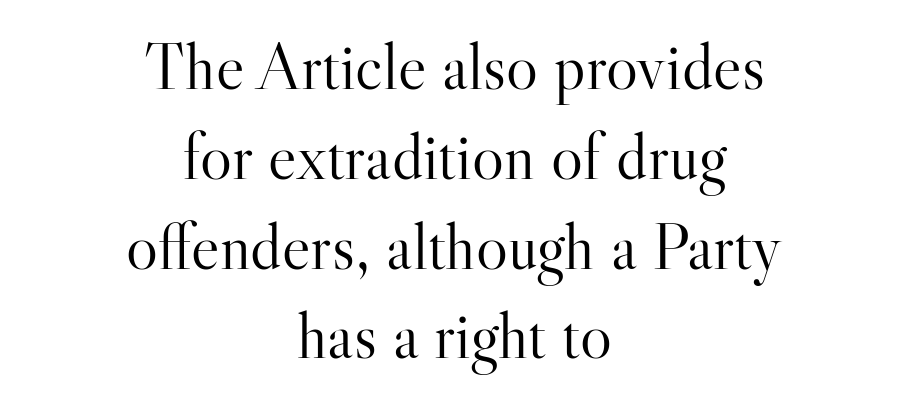
Default kerning and tracking; the words read as compact shapes. Posture: straight, roman, zero tilt. Nothing heavy about these letters — not bold at all. Successive baselines arrive at the customary interval. Is this a fixed-width face? No — the glyphs have proportional, varying widths.
